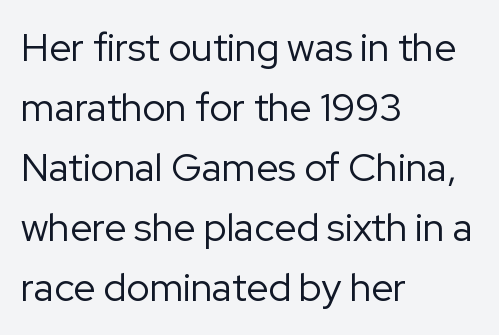
{"serif": "no", "italic": "no", "bold": "no", "weight": "regular", "width": "normal", "stroke_contrast": "low", "x_height": "medium", "monospaced": "no", "underline": "no", "align": "left", "line_spacing": "normal", "line_spacing_ratio": 1.54, "letter_spacing": "normal", "letter_spacing_em": 0.0, "glyph_px": 39}
